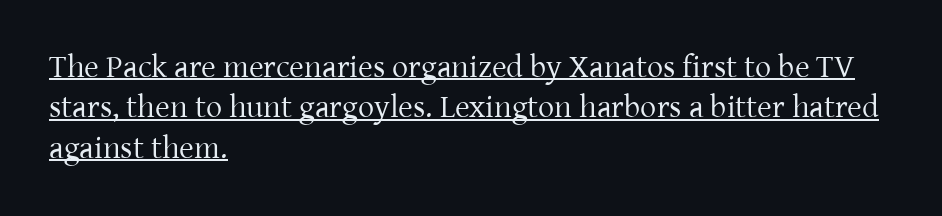
{"serif": "yes", "italic": "no", "bold": "no", "weight": "regular", "width": "normal", "stroke_contrast": "low", "x_height": "medium", "monospaced": "no", "underline": "yes", "align": "left", "line_spacing": "normal", "line_spacing_ratio": 1.26, "letter_spacing": "normal", "letter_spacing_em": 0.0, "glyph_px": 32}
